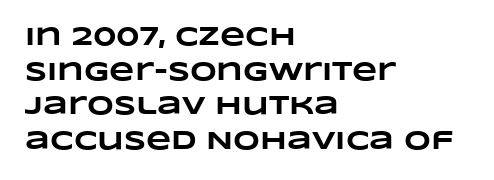
The image shows 26 px bold type; set left-aligned, normal line spacing (1.33x), normal letter spacing, not underlined.
